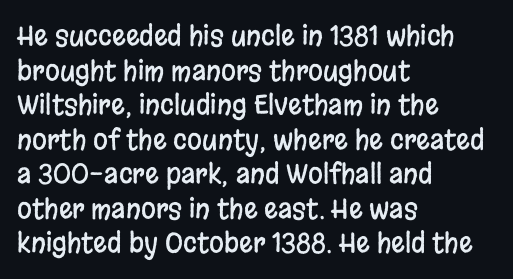
{"italic": "no", "underline": "no", "align": "left", "line_spacing": "normal", "line_spacing_ratio": 1.28, "letter_spacing": "normal", "letter_spacing_em": 0.0, "glyph_px": 27}
